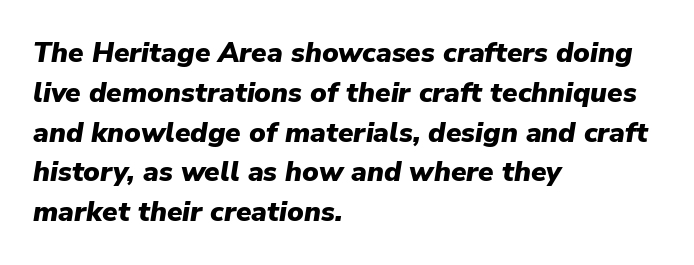
Is the type slanted? Yes — the strokes lean at a clear angle. The letters are bold, with thick, heavy strokes. Each row of text sits above clean, open space. The text block is weighted toward the left margin, trailing off unevenly rightward. Character widths vary here, with narrow letters taking less room than wide ones.
